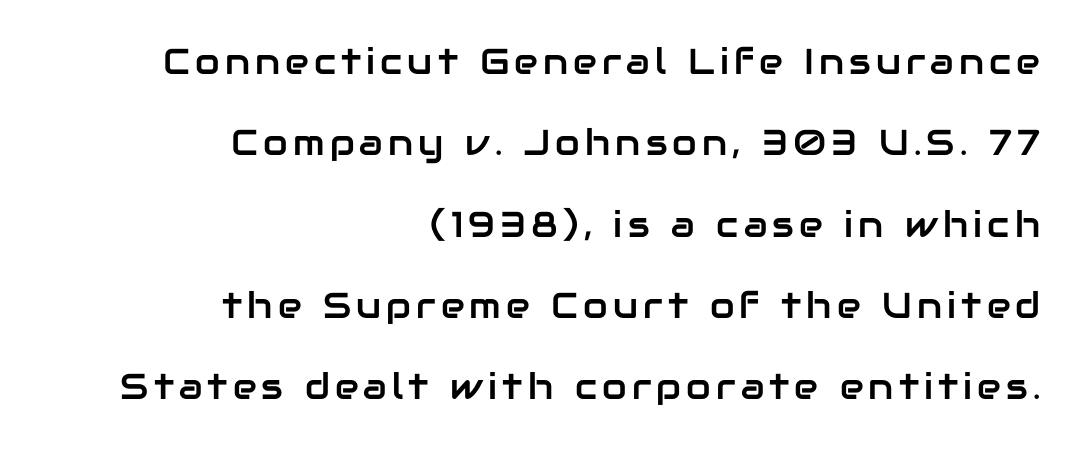
The image shows 36 px sans-serif type, upright; set right-aligned, loose line spacing (2.26x), not underlined; low stroke contrast and a medium x-height.
